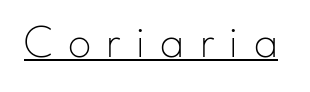
Grotesque or geometric, the face here clearly has no serifs. Character widths vary here, with narrow letters taking less room than wide ones. The characters are drawn with everyday or finer stroke widths. Is there any slant? The stems are plumb. Letter spacing: wide.
